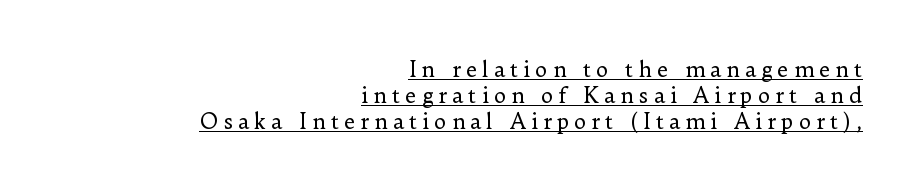
Underline: present. Each word looks stretched out because of the extra space between its letters. The vertical gap from one line to the next is medium. The ragged edge is on the left, which tells us the setting is flush right. In terms of posture, this sample is upright. The cut favours lightness, reaching ordinary text weight at its darkest.
